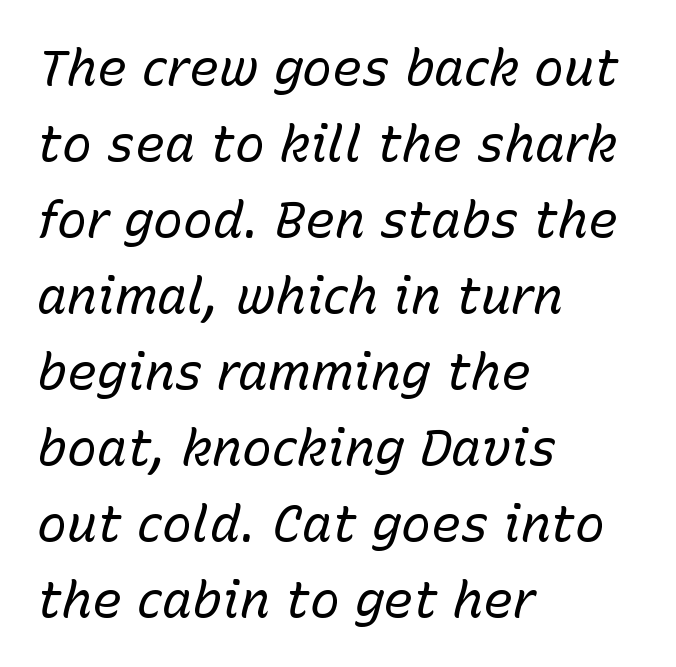
Posture: slanted. If you drew a ruler down the left edge, every line would touch it. Spacing verdict: proportional, widths tailored to each character. Quick note: interline space is typical. Plain, unruled lines of type. The horizontal fit of the characters is conventional and even.
